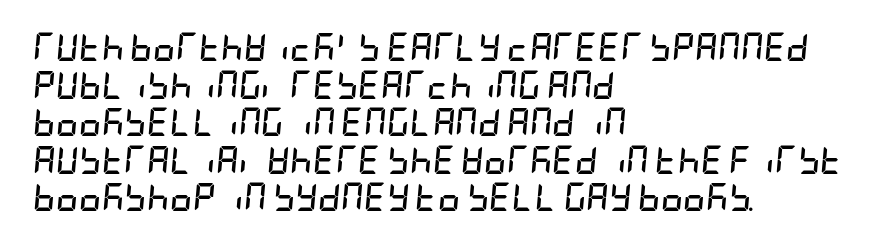
What's the leading like? Ordinary, nothing unusual. Honestly, the letter spacing is just normal — you wouldn't notice it. The space directly below the letters is spotless. The letters are bold, with thick, heavy strokes.
